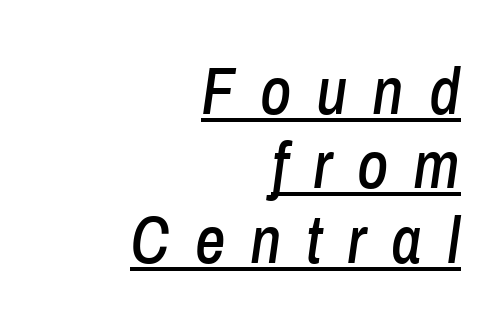
The image shows 67 px condensed type, italic (leaning right); set right-aligned, tight line spacing (1.11x), unusually wide letter spacing (+0.37 em), underlined; low stroke contrast and a medium x-height.
